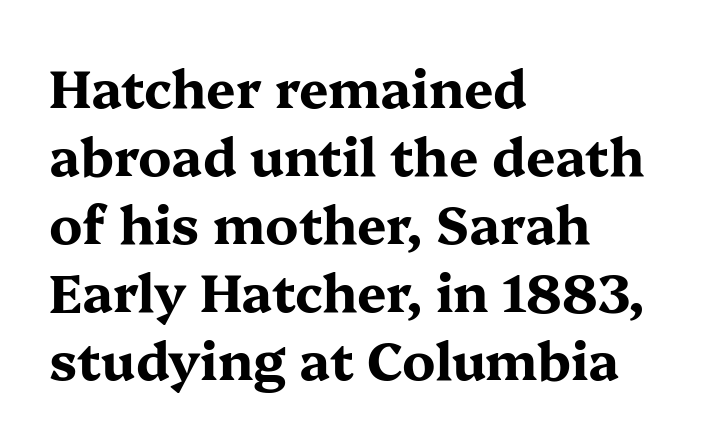
You could not count columns in this text — the font is proportionally spaced. The setting favours the left margin, as ordinary paragraphs usually do. Is there any slant? The stems are plumb. Letter spacing: default. Anything drawn beneath the words? Only blank space. Leading: standard.
